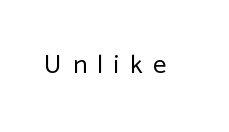
The image shows 26 px text type, upright; set unusually wide letter spacing (+0.42 em), not underlined.
